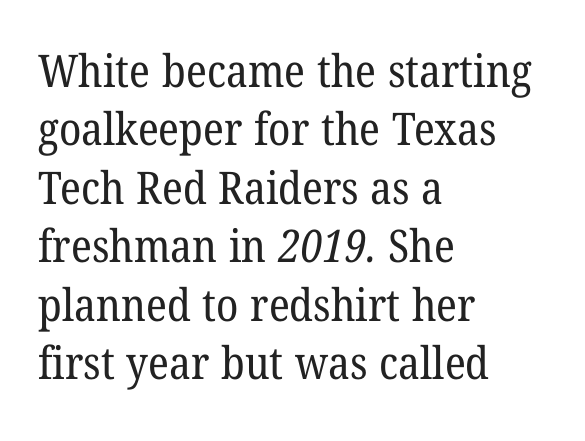
{"serif": "yes", "bold": "no", "weight": "regular", "width": "normal", "stroke_contrast": "low", "x_height": "medium", "monospaced": "no", "underline": "no", "align": "left", "line_spacing": "normal", "line_spacing_ratio": 1.3, "letter_spacing": "normal", "letter_spacing_em": 0.0, "glyph_px": 45}
